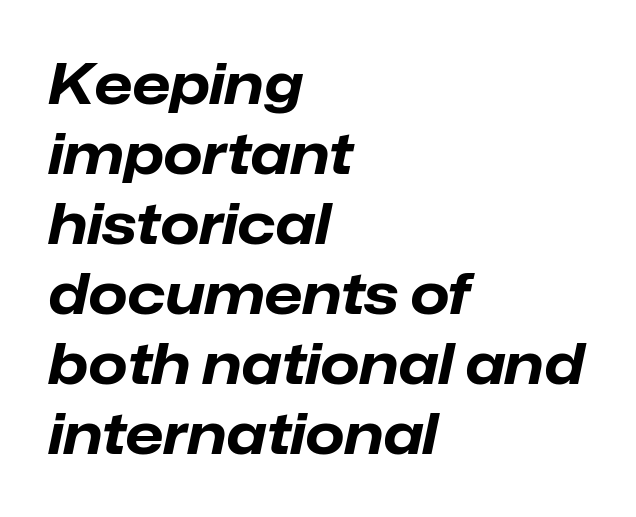
The image shows 56 px bold type, italic (leaning right); set left-aligned, normal line spacing (1.25x), normal letter spacing, not underlined; low stroke contrast and a medium x-height.
